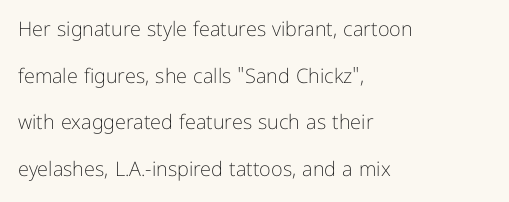
The image shows 20 px text type, upright; set left-aligned, loose line spacing (2.33x), normal letter spacing, not underlined.
